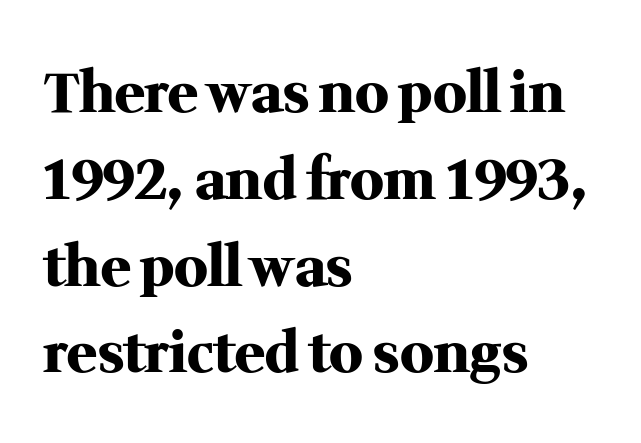
The image shows 56 px heavy serif type, upright; set left-aligned, normal line spacing (1.55x), normal letter spacing, not underlined; medium stroke contrast and a medium x-height.
